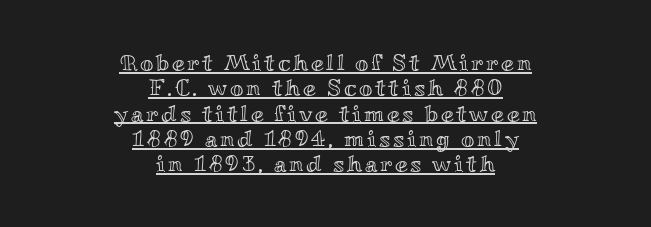
Q: Is the text italic (slanted)? A: No, it is upright.
Q: Is the text underlined? A: Yes.
Q: How is the paragraph aligned? A: Centered.
Q: Is the spacing between lines tight, normal or loose? A: Tight.
